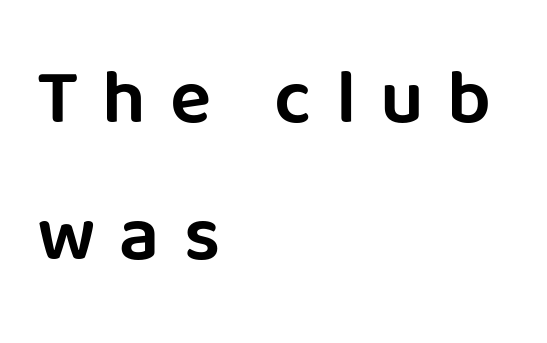
{"serif": "no", "italic": "no", "width": "normal", "stroke_contrast": "low", "x_height": "large", "monospaced": "no", "underline": "no", "align": "left", "line_spacing_ratio": 1.78, "letter_spacing": "wide", "letter_spacing_em": 0.31, "glyph_px": 77}
